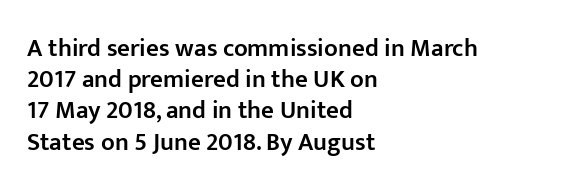
Q: Is the text bold? A: Semi-bold.
Q: Is the text italic (slanted)? A: No, it is upright.
Q: Is the text underlined? A: No.
Q: How is the paragraph aligned? A: Left-aligned.
Q: Is the spacing between letters normal or unusually wide? A: Normal.
Q: Is the spacing between lines tight, normal or loose? A: Normal.
